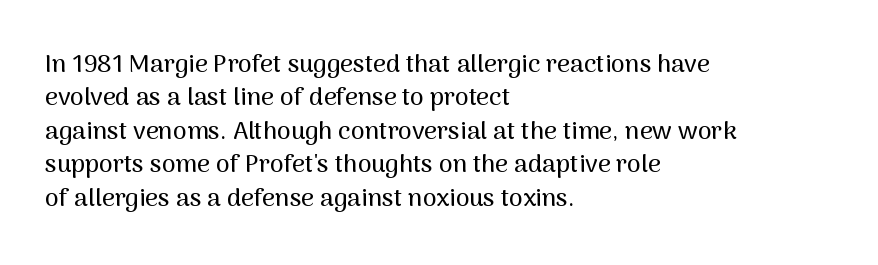
The image shows 25 px text type, upright; set left-aligned, normal line spacing (1.34x), normal letter spacing, not underlined.
